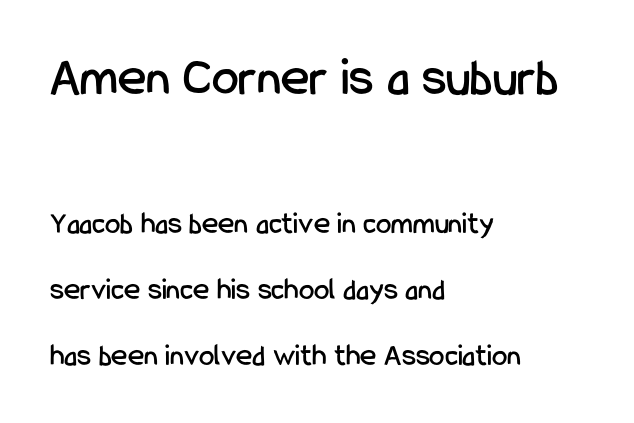
The image shows 54 px condensed sans-serif type, upright; set left-aligned, loose line spacing (2.13x), normal letter spacing, not underlined; the first (top) block is 1.74x larger; low stroke contrast and a medium x-height.
